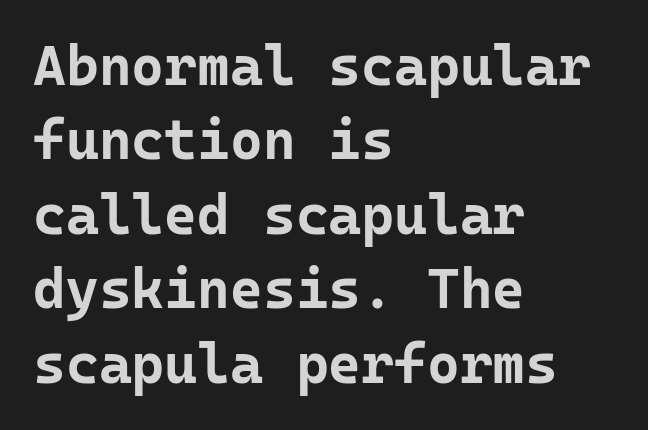
{"serif": "no", "italic": "no", "bold": "yes", "weight": "bold", "width": "normal", "stroke_contrast": "low", "x_height": "medium", "monospaced": "yes", "underline": "no", "align": "left", "line_spacing": "normal", "line_spacing_ratio": 1.33, "letter_spacing": "normal", "letter_spacing_em": 0.0, "glyph_px": 56}
